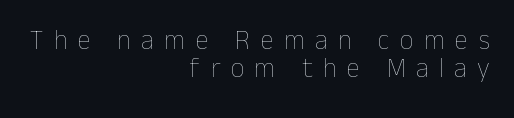
{"italic": "no", "bold": "no", "underline": "no", "align": "right", "line_spacing": "tight", "line_spacing_ratio": 1.02, "letter_spacing": "wide", "letter_spacing_em": 0.38, "glyph_px": 27}
